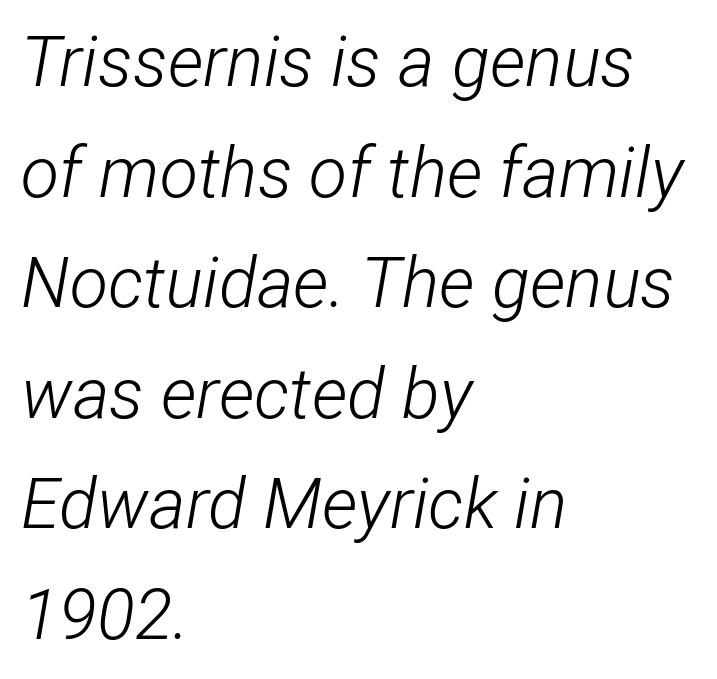
The font sits on the lighter half of the weight spectrum, regular included. The tracking reads as untouched default to a designer's eye. Glance below the letters and you will spot only blank space. A typesetter would mark this as italic. These lines are rendered in a variable-pitch font. All the whitespace from short lines collects on the right.
